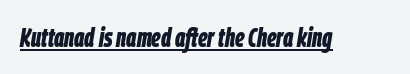
Q: Is the text bold? A: Yes.
Q: Is the text italic (slanted)? A: Yes, it leans right by about 9 degrees.
Q: Is the text underlined? A: Yes.
Q: Is the spacing between letters normal or unusually wide? A: Normal.
